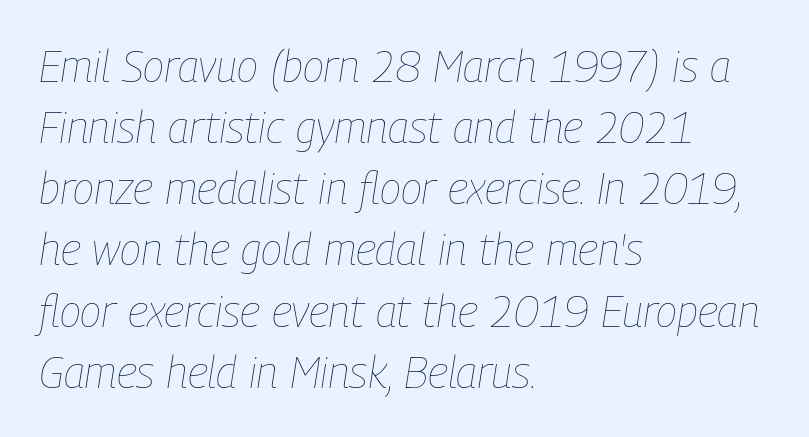
{"italic": "yes", "lean": "right", "slant_degrees": 9, "bold": "no", "weight": "thin", "width": "condensed", "stroke_contrast": "low", "x_height": "medium", "monospaced": "no", "underline": "no", "align": "left", "line_spacing": "normal", "line_spacing_ratio": 1.39, "letter_spacing": "normal", "letter_spacing_em": 0.0, "glyph_px": 44}
